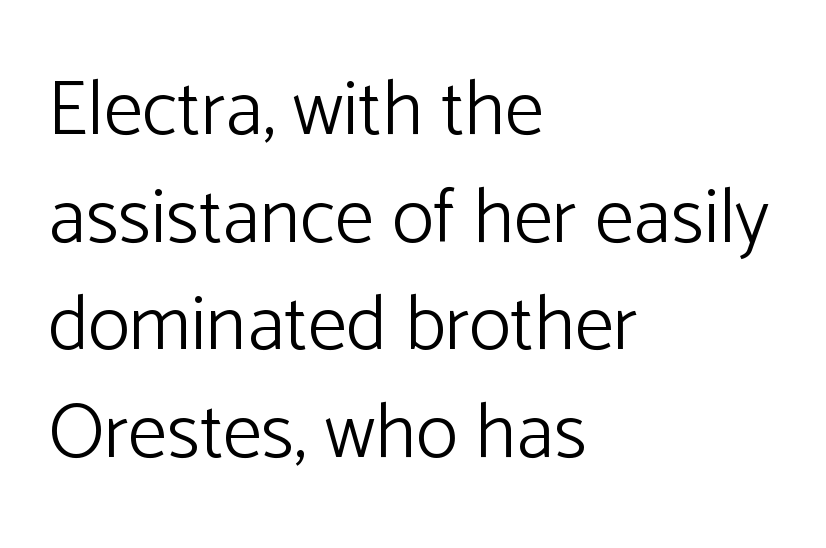
Q: Is the text bold? A: No.
Q: Is the text italic (slanted)? A: No, it is upright.
Q: Is the typeface a serif or a sans-serif typeface? A: Sans-serif.
Q: Is the text underlined? A: No.
Q: How is the paragraph aligned? A: Left-aligned.
Q: Is the spacing between letters normal or unusually wide? A: Normal.
Q: Is the spacing between lines tight, normal or loose? A: Normal.
Q: Width (condensed, normal, or wide)? A: Normal.
Q: Stroke contrast? A: Low.
Q: x-height? A: Medium.
Q: Monospaced? A: No.
